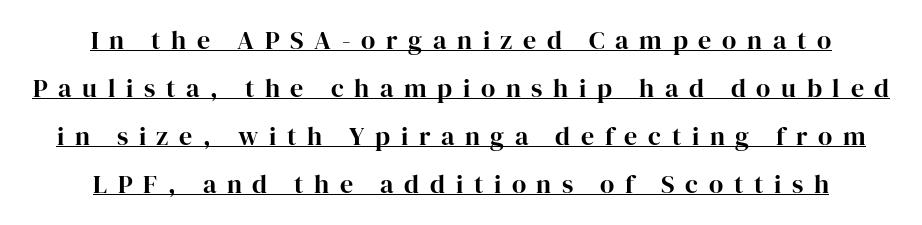
{"italic": "no", "underline": "yes", "align": "center", "line_spacing_ratio": 1.84, "letter_spacing": "wide", "letter_spacing_em": 0.41, "glyph_px": 26}
